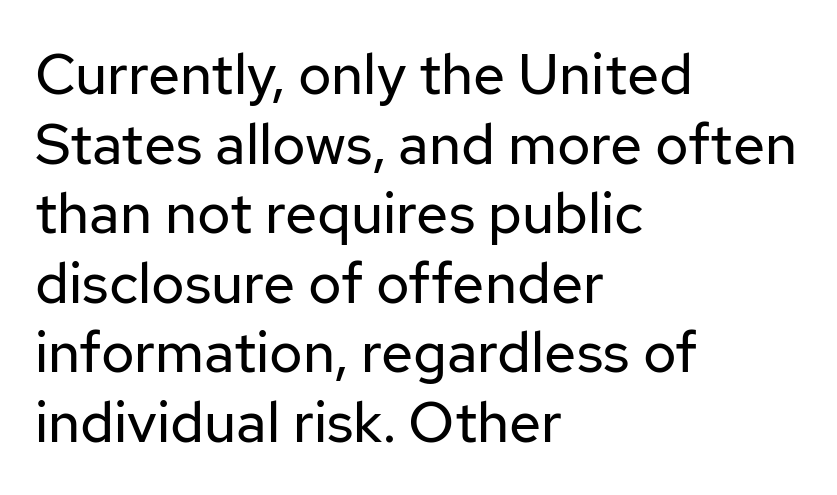
{"serif": "no", "italic": "no", "bold": "no", "weight": "regular", "width": "normal", "stroke_contrast": "low", "x_height": "medium", "monospaced": "no", "underline": "no", "align": "left", "line_spacing_ratio": 1.22, "letter_spacing": "normal", "letter_spacing_em": 0.0, "glyph_px": 57}
